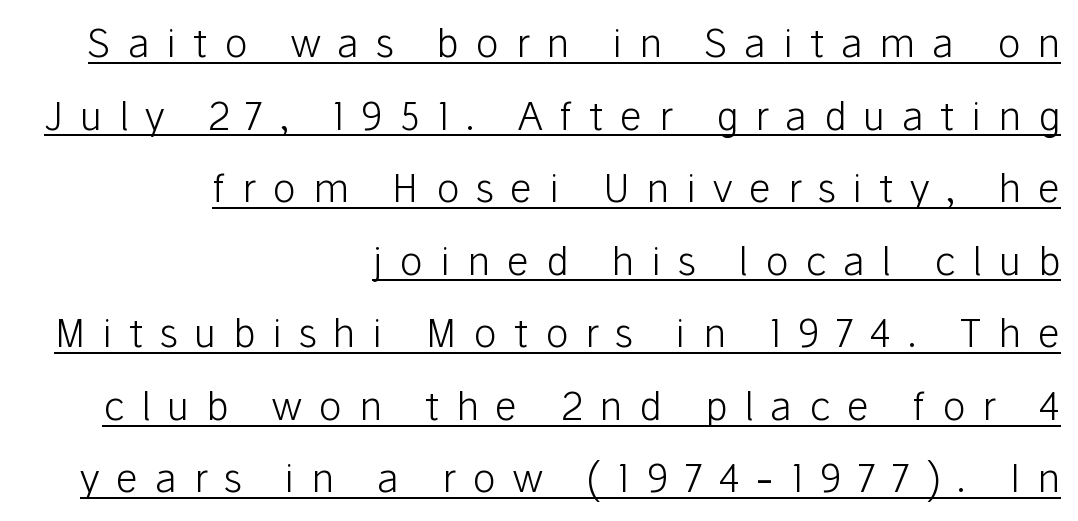
Unlike a traditional serif, this face leaves its strokes unadorned. Does the copy run flush right? Yes — the right margin is perfectly even. Letters have the restrained weight of plain body copy at most. Loose tracking; the words dissolve into strings of separated letters.
